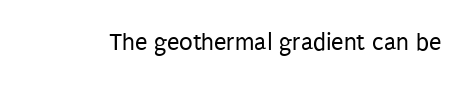
{"italic": "no", "bold": "no", "underline": "no", "letter_spacing": "normal", "letter_spacing_em": 0.0, "glyph_px": 25}
